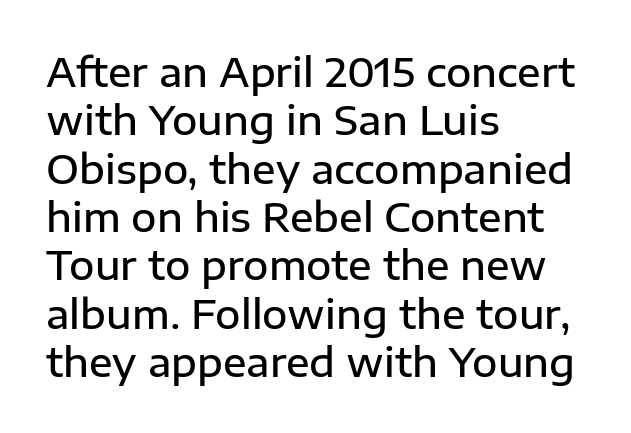
Q: Is the text bold? A: Semi-bold.
Q: Is the text italic (slanted)? A: No, it is upright.
Q: Is the typeface a serif or a sans-serif typeface? A: Sans-serif.
Q: Is the text underlined? A: No.
Q: How is the paragraph aligned? A: Left-aligned.
Q: Is the spacing between letters normal or unusually wide? A: Normal.
Q: Width (condensed, normal, or wide)? A: Normal.
Q: Stroke contrast? A: Low.
Q: x-height? A: Medium.
Q: Monospaced? A: No.
